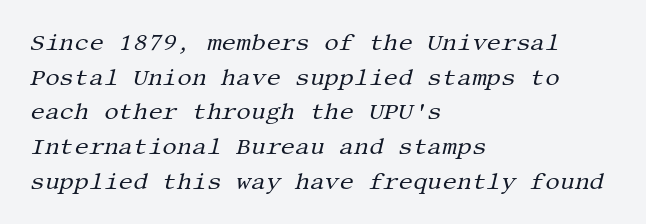
{"italic": "yes", "lean": "right", "slant_degrees": 13, "bold": "no", "underline": "no", "align": "left", "line_spacing": "normal", "line_spacing_ratio": 1.51, "letter_spacing": "normal", "letter_spacing_em": 0.0, "glyph_px": 23}
